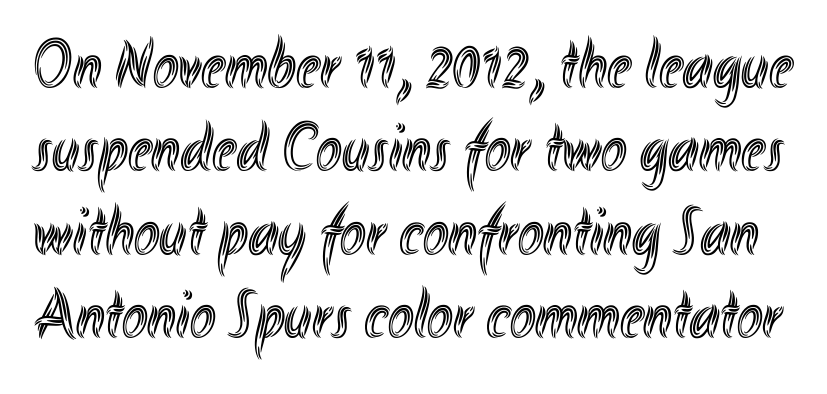
{"width": "condensed", "x_height": "small", "monospaced": "no", "underline": "no", "line_spacing_ratio": 1.21, "letter_spacing": "normal", "letter_spacing_em": 0.0, "glyph_px": 69}
